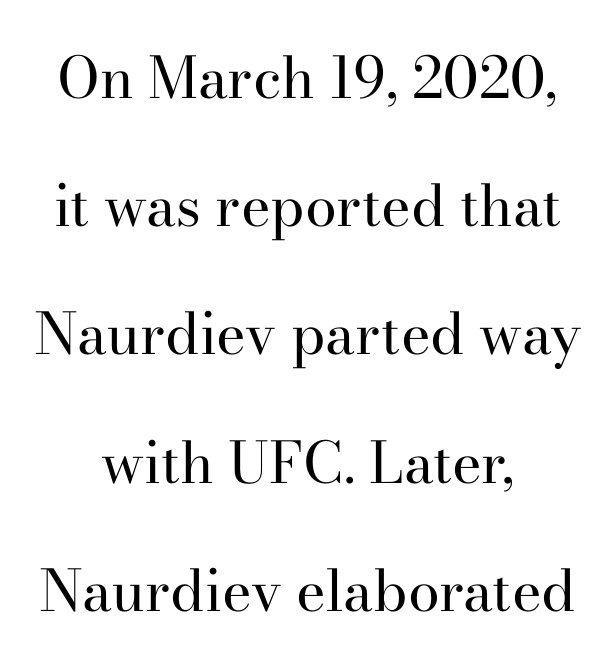
{"serif": "yes", "italic": "no", "bold": "no", "weight": "regular", "width": "normal", "stroke_contrast": "high", "x_height": "small", "monospaced": "no", "underline": "no", "align": "center", "line_spacing": "loose", "line_spacing_ratio": 2.25, "letter_spacing": "normal", "letter_spacing_em": 0.0, "glyph_px": 57}
